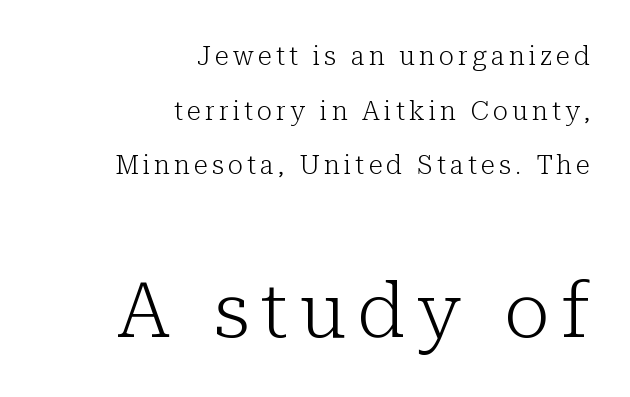
The image shows 77 px light serif type, upright; set right-aligned, loose line spacing (2.1x), not underlined; the second (bottom) block is 2.96x larger; low stroke contrast and a medium x-height.
